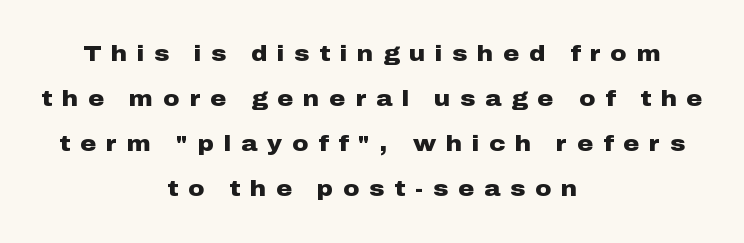
Just letters on the line, the space beneath them empty. The lettering holds an erect, upright posture throughout. On the weight axis this lands at bold, roughly 700. A student would call this center alignment; a typographer would say set centered. This block would shrink considerably if given ordinary leading; it's expanded now. The gaps between neighbouring characters are conspicuously large.
